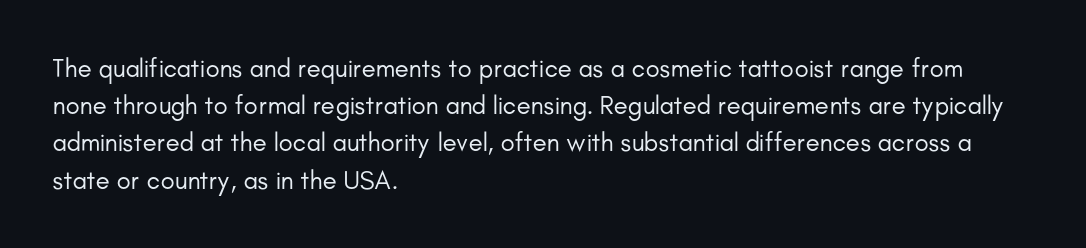
The image shows 26 px text type, upright; set left-aligned, normal line spacing (1.43x), normal letter spacing, not underlined.
